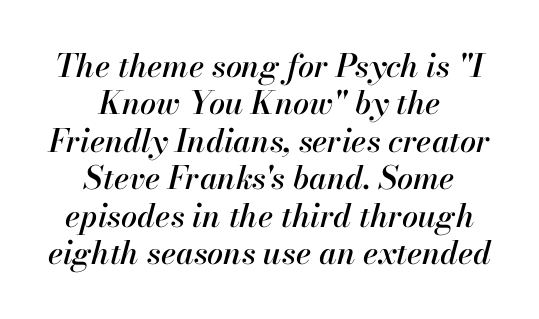
Q: Is the text italic (slanted)? A: Yes, it leans right by about 13 degrees.
Q: Is the text underlined? A: No.
Q: How is the paragraph aligned? A: Centered.
Q: Is the spacing between letters normal or unusually wide? A: Normal.
Q: Width (condensed, normal, or wide)? A: Normal.
Q: Stroke contrast? A: High.
Q: x-height? A: Small.
Q: Monospaced? A: No.
